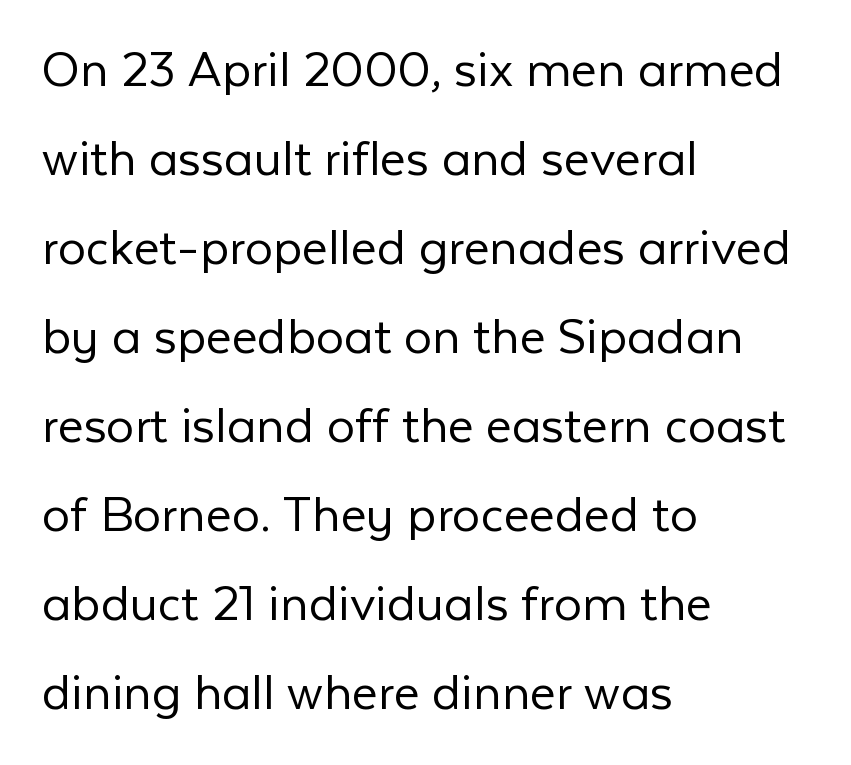
{"serif": "no", "italic": "no", "bold": "no", "weight": "light", "width": "normal", "stroke_contrast": "low", "x_height": "medium", "monospaced": "no", "underline": "no", "align": "left", "line_spacing": "normal", "line_spacing_ratio": 1.59, "letter_spacing": "normal", "letter_spacing_em": 0.0, "glyph_px": 56}
